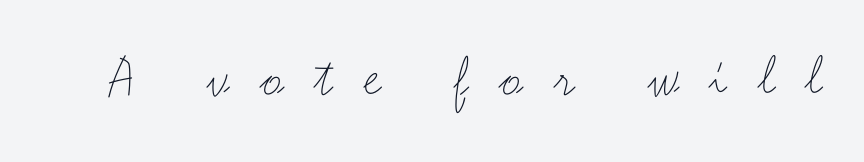
Nothing heavy about these letters — not bold at all. Grotesque or geometric, the face here clearly has no serifs. Any mark beneath the type? The region is blank. Loose tracking; the words dissolve into strings of separated letters. Each letter keeps its own natural width here, so spacing adapts to shape.
